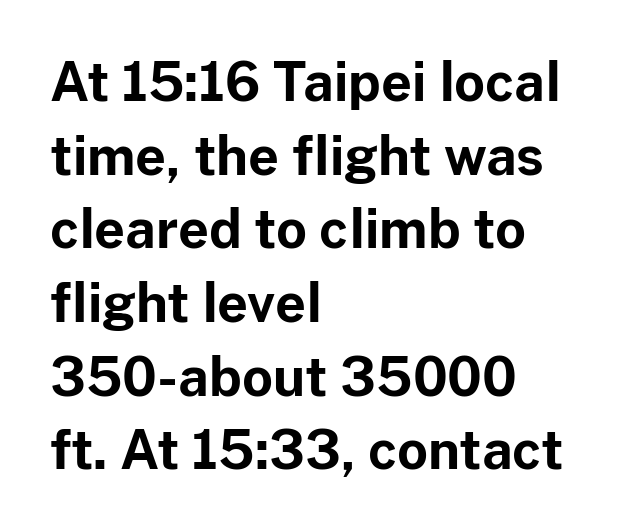
Q: Is the text bold? A: Yes.
Q: Is the text italic (slanted)? A: No, it is upright.
Q: Is the typeface a serif or a sans-serif typeface? A: Sans-serif.
Q: Is the text underlined? A: No.
Q: How is the paragraph aligned? A: Left-aligned.
Q: Is the spacing between letters normal or unusually wide? A: Normal.
Q: Is the spacing between lines tight, normal or loose? A: Normal.
Q: Width (condensed, normal, or wide)? A: Normal.
Q: Stroke contrast? A: Low.
Q: x-height? A: Medium.
Q: Monospaced? A: No.
